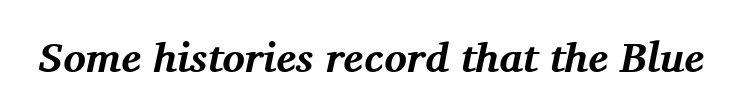
Q: Is the text bold? A: Yes.
Q: Is the text italic (slanted)? A: Yes, it leans right by about 11 degrees.
Q: Is the typeface a serif or a sans-serif typeface? A: Serif.
Q: Is the text underlined? A: No.
Q: Is the spacing between letters normal or unusually wide? A: Normal.
Q: Width (condensed, normal, or wide)? A: Normal.
Q: Stroke contrast? A: Medium.
Q: x-height? A: Medium.
Q: Monospaced? A: No.
